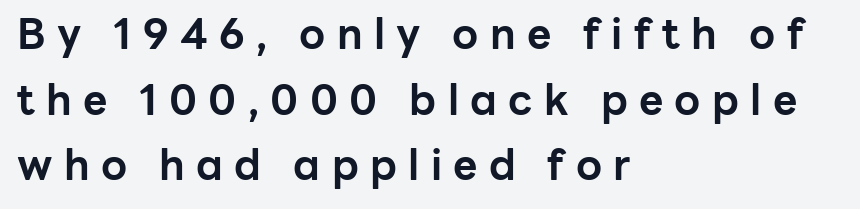
The image shows 42 px bold sans-serif type, upright; set left-aligned, normal line spacing (1.56x), unusually wide letter spacing (+0.27 em), not underlined; low stroke contrast and a medium x-height.
